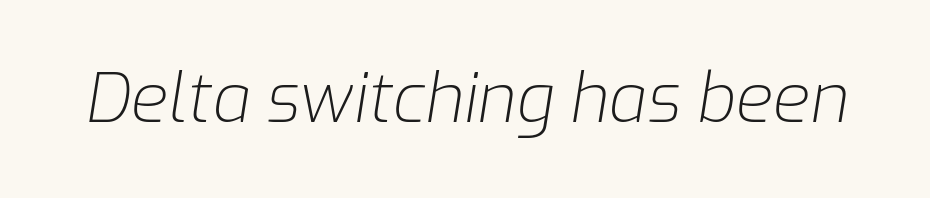
The image shows 68 px light type, italic (leaning right); set normal letter spacing, not underlined; low stroke contrast and a medium x-height.
